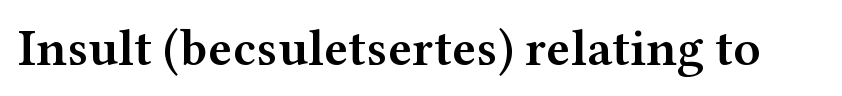
Emphasis by weight is partial: semibold. The space directly below the letters is spotless. Nobody touched the tracking dial on this one. Type style note: has serifs. The letters advance in unequal steps, a hallmark of proportional type.
